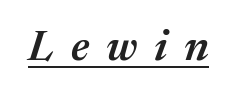
Q: Is the text bold? A: Semi-bold.
Q: Is the text italic (slanted)? A: Yes, it leans right by about 17 degrees.
Q: Is the text underlined? A: Yes.
Q: Is the spacing between letters normal or unusually wide? A: Unusually wide.
Q: Width (condensed, normal, or wide)? A: Normal.
Q: Stroke contrast? A: Medium.
Q: x-height? A: Medium.
Q: Monospaced? A: No.
